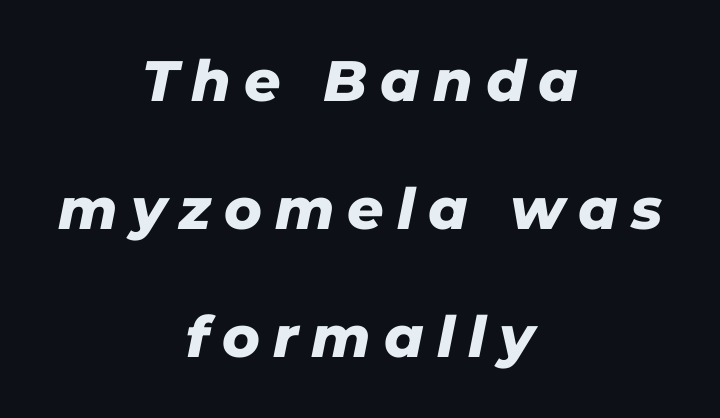
Q: Is the text bold? A: Yes.
Q: Is the text italic (slanted)? A: Yes, it leans right by about 11 degrees.
Q: Is the text underlined? A: No.
Q: How is the paragraph aligned? A: Centered.
Q: Is the spacing between letters normal or unusually wide? A: Unusually wide.
Q: Is the spacing between lines tight, normal or loose? A: Loose.
Q: Width (condensed, normal, or wide)? A: Normal.
Q: Stroke contrast? A: Low.
Q: x-height? A: Medium.
Q: Monospaced? A: No.
